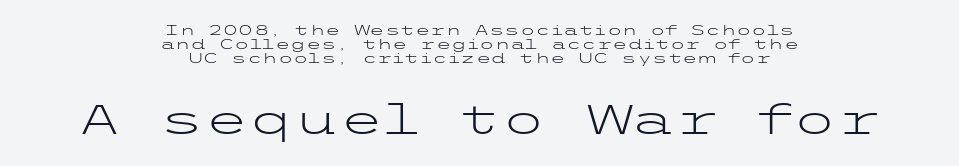
The space directly below the letters is spotless. I'd call this a sans setting — the letters go barefoot. Quick note: not italic, upright. Heaviness? Minimal to ordinary, like unemphasized prose. The block of text is dense from top to bottom, with scant space between rows.
